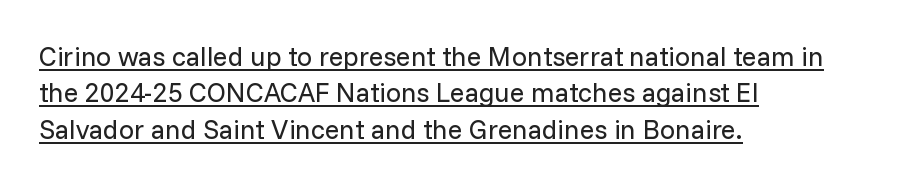
Unbolded letterforms with no extra heft. Words appear dense and cohesive because spacing is normal. Each line of the rendering has a horizontal stroke beneath the glyphs. Style check: upright. How would I describe the line gaps? Plain and ordinary. These lines stack with their left ends in a neat column.
